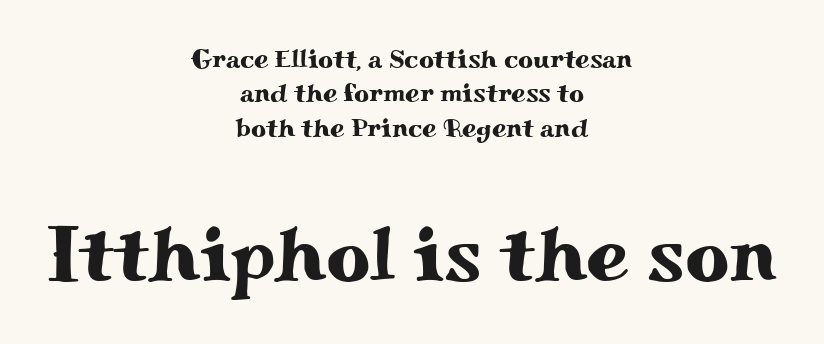
Notice how descenders clear the ascenders below comfortably — that's standard leading. The lines in this sample share a center point and differ in where they start and stop. Each word holds together tightly as a unit, with standard inter-letter gaps. Serif or sans? Serif — the stroke terminals have little feet. The letters stand straight up with perfectly vertical stems.
